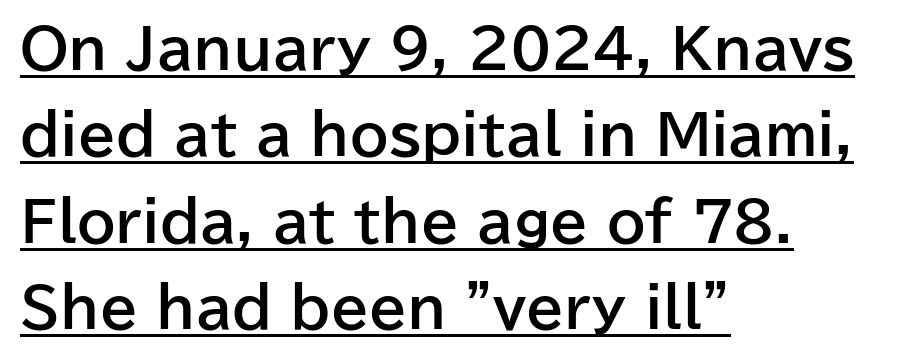
Q: Is the text bold? A: Yes.
Q: Is the text italic (slanted)? A: No, it is upright.
Q: Is the typeface a serif or a sans-serif typeface? A: Sans-serif.
Q: Is the text underlined? A: Yes.
Q: How is the paragraph aligned? A: Left-aligned.
Q: Is the spacing between letters normal or unusually wide? A: Normal.
Q: Is the spacing between lines tight, normal or loose? A: Normal.
Q: Width (condensed, normal, or wide)? A: Normal.
Q: Stroke contrast? A: Low.
Q: x-height? A: Medium.
Q: Monospaced? A: No.
